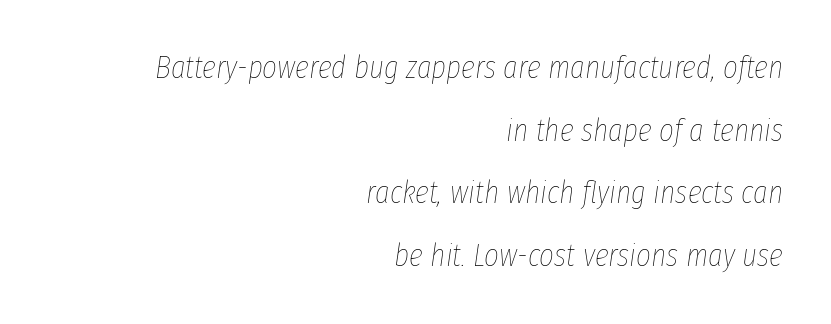
{"italic": "yes", "lean": "right", "slant_degrees": 8, "bold": "no", "weight": "thin", "width": "condensed", "stroke_contrast": "low", "x_height": "medium", "monospaced": "no", "underline": "no", "align": "right", "line_spacing": "loose", "line_spacing_ratio": 1.96, "letter_spacing": "normal", "letter_spacing_em": 0.0, "glyph_px": 32}
